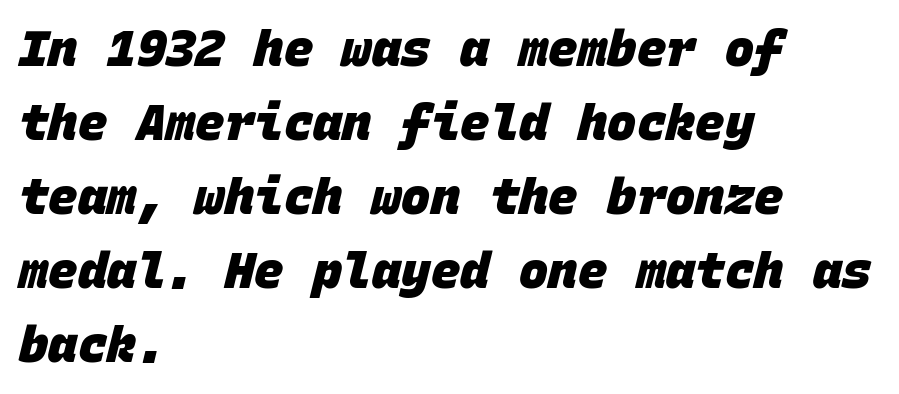
The image shows 49 px heavy sans-serif type, monospaced; set left-aligned, normal line spacing (1.51x), normal letter spacing, not underlined; low stroke contrast and a large x-height.
